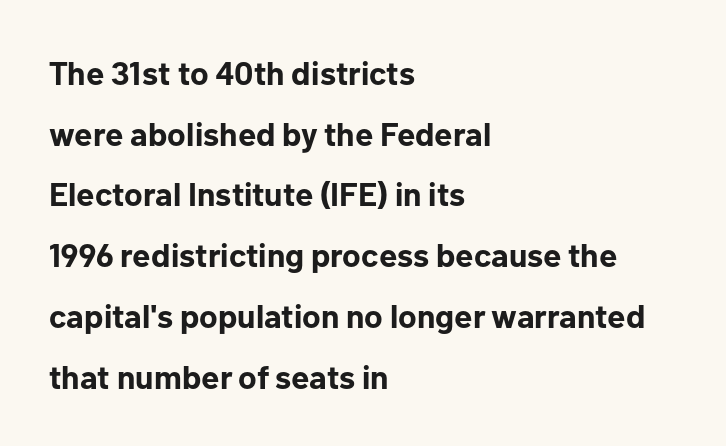
The image shows 33 px bold sans-serif type, upright; set left-aligned, line spacing 1.84x, normal letter spacing, not underlined; low stroke contrast and a medium x-height.
